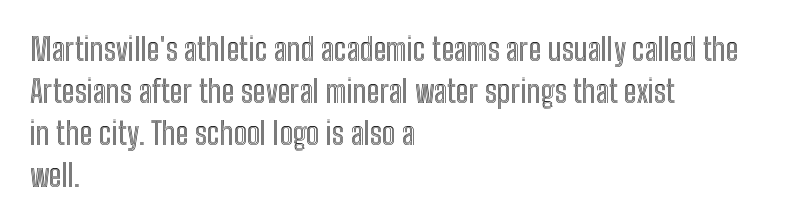
The image shows 31 px condensed type, upright; set left-aligned, normal line spacing (1.35x), normal letter spacing, not underlined; a medium x-height.
